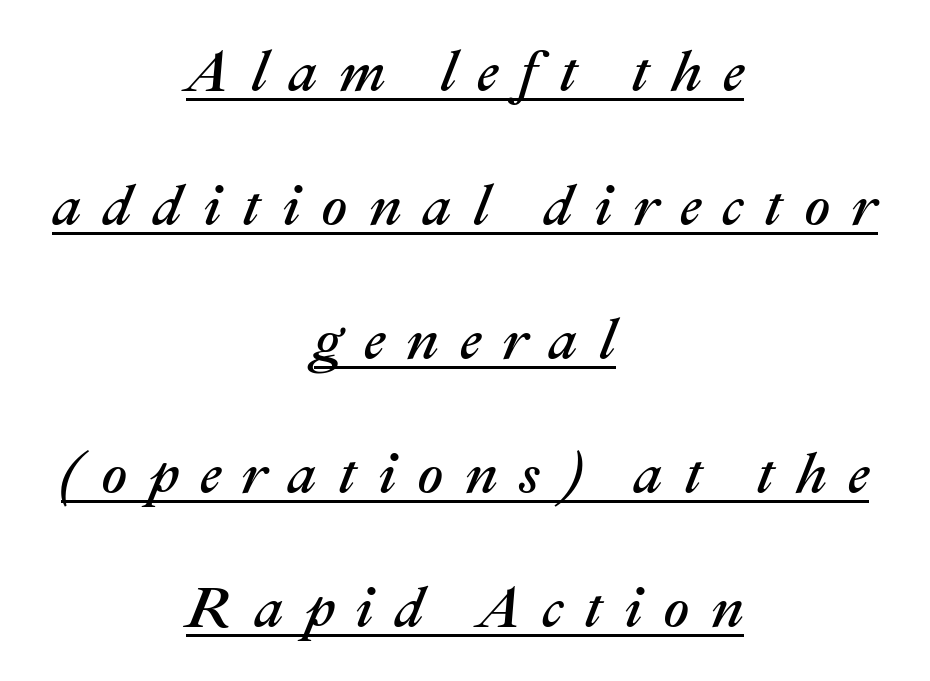
Q: Is the text italic (slanted)? A: Yes, it leans right by about 22 degrees.
Q: Is the text underlined? A: Yes.
Q: How is the paragraph aligned? A: Centered.
Q: Is the spacing between letters normal or unusually wide? A: Unusually wide.
Q: Is the spacing between lines tight, normal or loose? A: Loose.
Q: Width (condensed, normal, or wide)? A: Normal.
Q: Stroke contrast? A: Medium.
Q: x-height? A: Medium.
Q: Monospaced? A: No.
